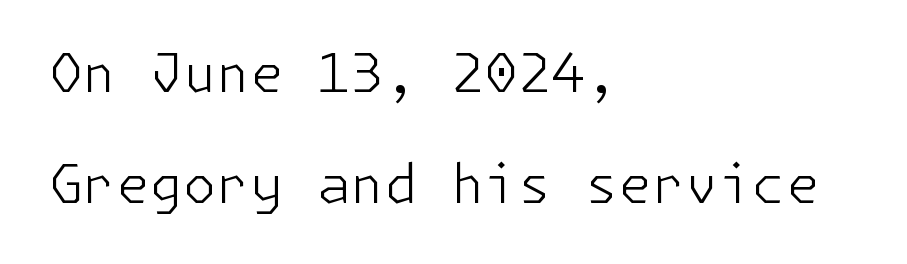
Honestly, the letter spacing is just normal — you wouldn't notice it. The typography opts for an upright posture over an oblique one. Bare-footed words on every line. A typesetter would call this leading open, well beyond the default. Font category for this specimen: sans-serif.
